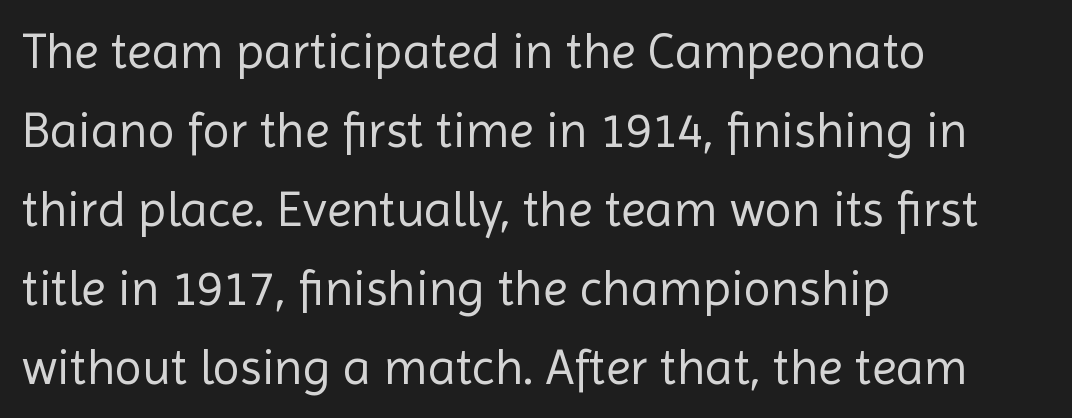
The image shows 50 px regular-weight sans-serif type, upright; set left-aligned, normal line spacing (1.58x), normal letter spacing, not underlined; a medium x-height.
